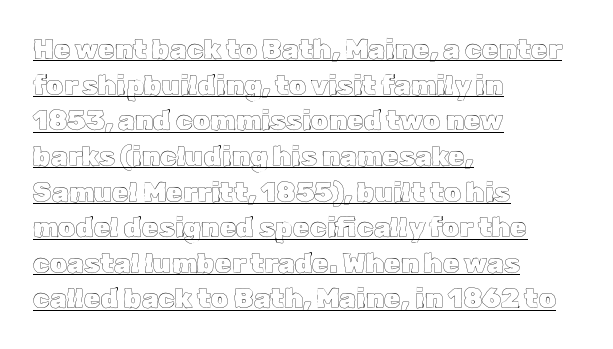
Q: Is the text italic (slanted)? A: No, it is upright.
Q: Is the text underlined? A: Yes.
Q: How is the paragraph aligned? A: Left-aligned.
Q: Is the spacing between letters normal or unusually wide? A: Normal.
Q: Is the spacing between lines tight, normal or loose? A: Normal.
